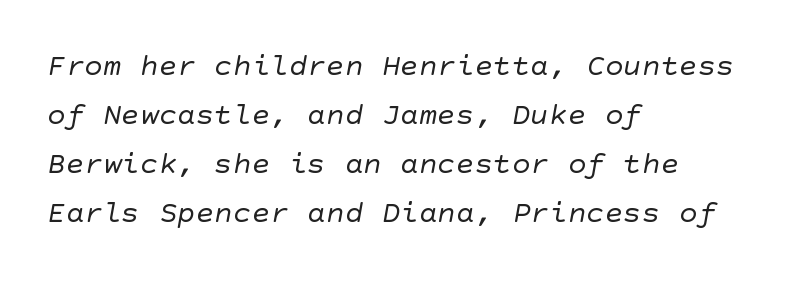
These lines are set flush left with a ragged right edge. Rows of type keep a routine distance in the vertical direction. The passage shown is typeset with a sans-serif family. The type is set solid horizontally, with unmodified tracking. The weight tops out at a normal text grade.
